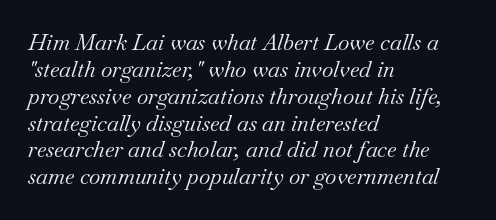
The tracking reads as untouched default to a designer's eye. Horizontal alignment here is leftward, the default for most running prose. Observe the lean: these are italic letterforms. Bare-footed words on every line. Weight: not bold — regular or lighter.
